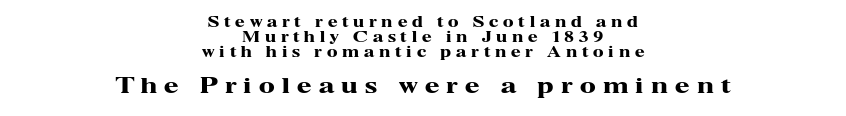
The image shows 21 px bold type, upright; set centered, tight line spacing (1.06x), unusually wide letter spacing (+0.35 em), not underlined; the second (bottom) block is 1.5x larger.
